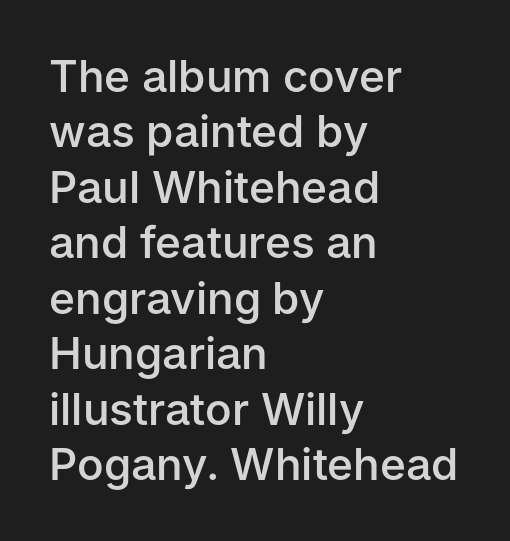
The line-height multiplier appears to be the usual default. Font category for this specimen: sans-serif. Is this a fixed-width face? No — the glyphs have proportional, varying widths. Honestly, the letter spacing is just normal — you wouldn't notice it. Notice how the stems are strictly vertical — no italics here. The area under the type is left untouched.
